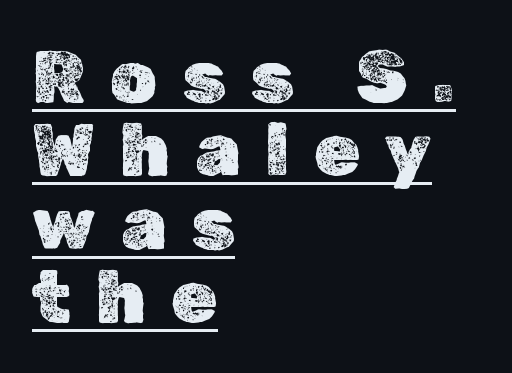
{"italic": "no", "width": "normal", "x_height": "medium", "monospaced": "no", "underline": "yes", "align": "left", "line_spacing": "tight", "line_spacing_ratio": 0.99, "letter_spacing": "wide", "letter_spacing_em": 0.33, "glyph_px": 74}
